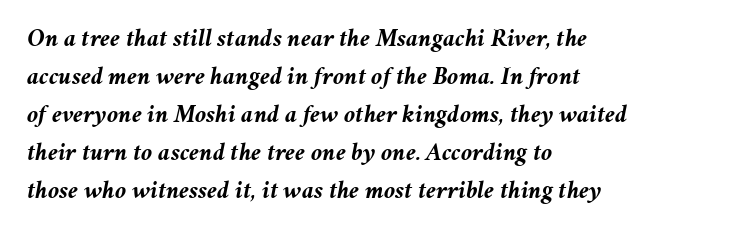
The image shows 25 px bold type, italic (leaning right); set left-aligned, normal line spacing (1.52x), normal letter spacing, not underlined.
